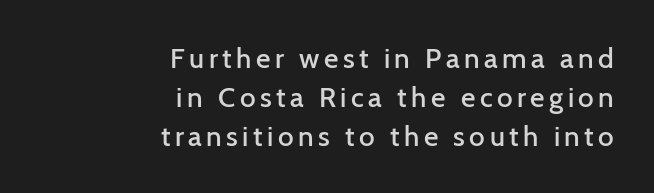
The image shows 28 px semibold sans-serif type, upright; set right-aligned, normal line spacing (1.39x), not underlined; low stroke contrast and a medium x-height.
